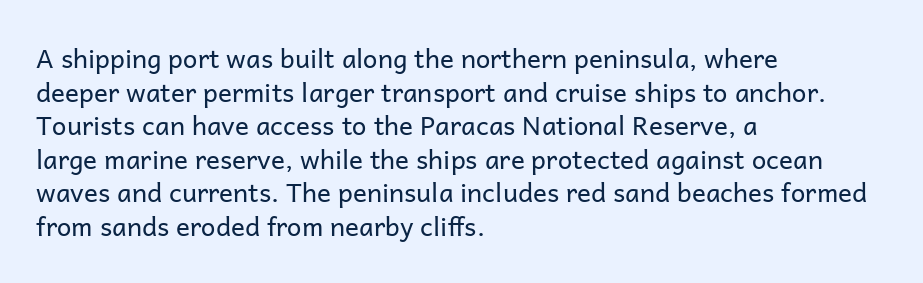
Q: Is the text bold? A: No.
Q: Is the text italic (slanted)? A: No, it is upright.
Q: Is the text underlined? A: No.
Q: How is the paragraph aligned? A: Left-aligned.
Q: Is the spacing between letters normal or unusually wide? A: Normal.
Q: Is the spacing between lines tight, normal or loose? A: Normal.
